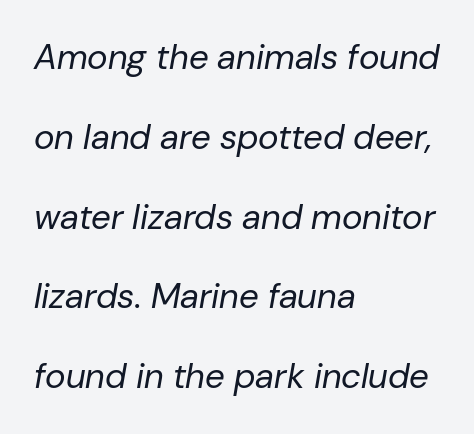
The image shows 35 px regular-weight type, italic (leaning right); set left-aligned, loose line spacing (2.28x), normal letter spacing, not underlined; low stroke contrast and a medium x-height.
